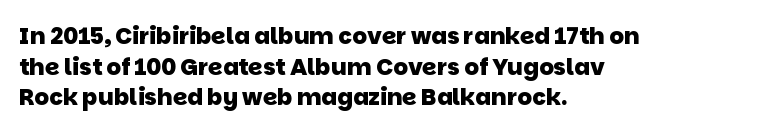
{"bold": "yes", "underline": "no", "align": "left", "line_spacing": "normal", "line_spacing_ratio": 1.33, "letter_spacing": "normal", "letter_spacing_em": 0.0, "glyph_px": 23}
